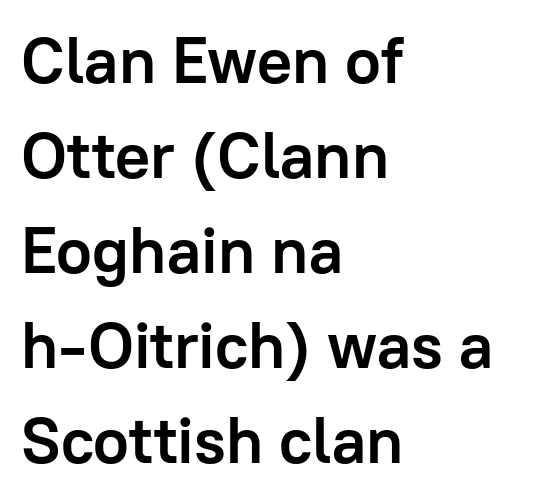
The image shows 65 px semibold sans-serif type, upright; set left-aligned, normal line spacing (1.46x), normal letter spacing, not underlined; low stroke contrast and a medium x-height.
